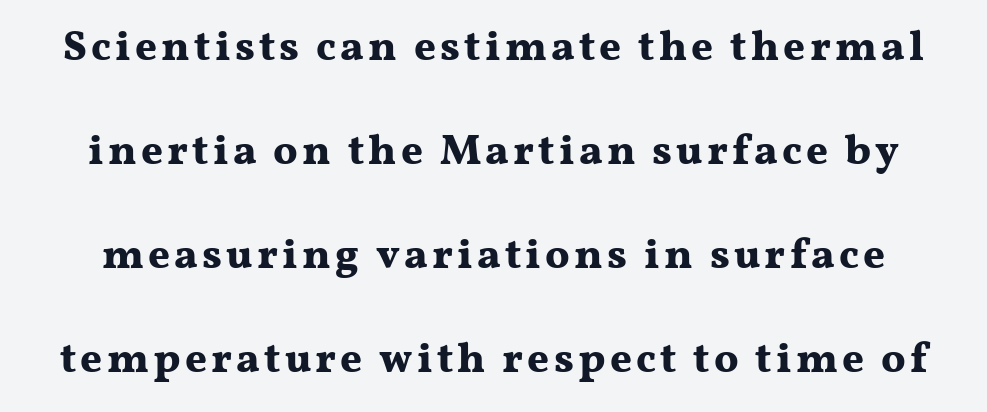
Serifs: yes, visible at the terminals of the letterforms. A full-strength bold gives these letters their thick strokes. The gap between lines stays unmarked. Is there any slant? The stems are plumb. Reading down the column, the eye jumps a long way to each next line. This sample has the flowing, uneven cadence of proportional lettering.
